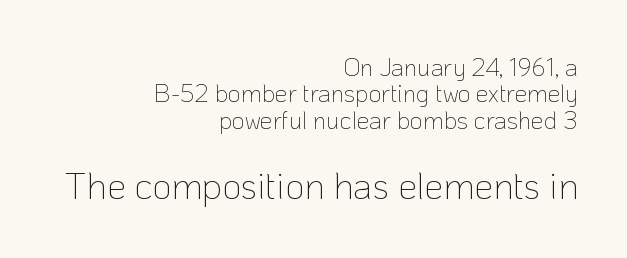
Does the type have serifs? No, each stem ends abruptly. A typesetter would call this leading minimal, almost set solid. Here the designer chose a conventional face with non-uniform glyph widths. Nothing unusual about the tracking: characters are spaced as the font intends.
